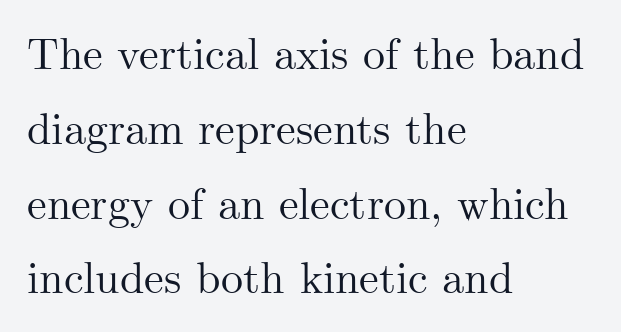
Q: Is the text italic (slanted)? A: No, it is upright.
Q: Is the typeface a serif or a sans-serif typeface? A: Serif.
Q: Is the text underlined? A: No.
Q: How is the paragraph aligned? A: Left-aligned.
Q: Is the spacing between letters normal or unusually wide? A: Normal.
Q: Is the spacing between lines tight, normal or loose? A: Normal.
Q: Width (condensed, normal, or wide)? A: Normal.
Q: Stroke contrast? A: Medium.
Q: x-height? A: Small.
Q: Monospaced? A: No.
